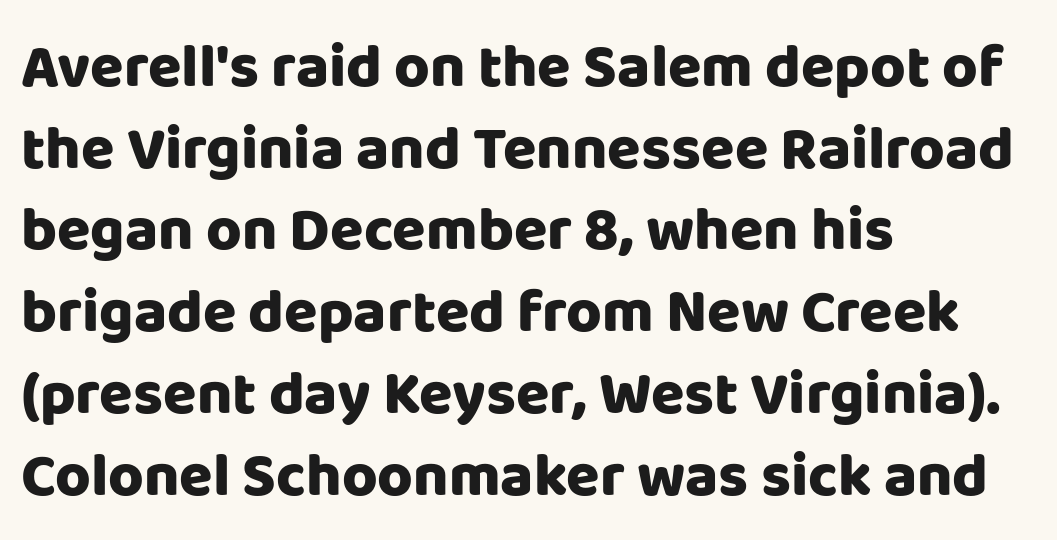
The image shows 61 px heavy sans-serif type, upright; set left-aligned, normal line spacing (1.34x), normal letter spacing, not underlined; low stroke contrast and a large x-height.
